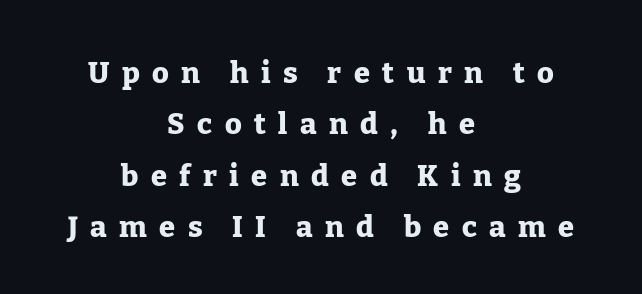
Q: Is the text bold? A: Yes.
Q: Is the text italic (slanted)? A: No, it is upright.
Q: Is the typeface a serif or a sans-serif typeface? A: Serif.
Q: Is the text underlined? A: No.
Q: How is the paragraph aligned? A: Centered.
Q: Is the spacing between letters normal or unusually wide? A: Unusually wide.
Q: Width (condensed, normal, or wide)? A: Normal.
Q: Stroke contrast? A: Low.
Q: x-height? A: Medium.
Q: Monospaced? A: No.
